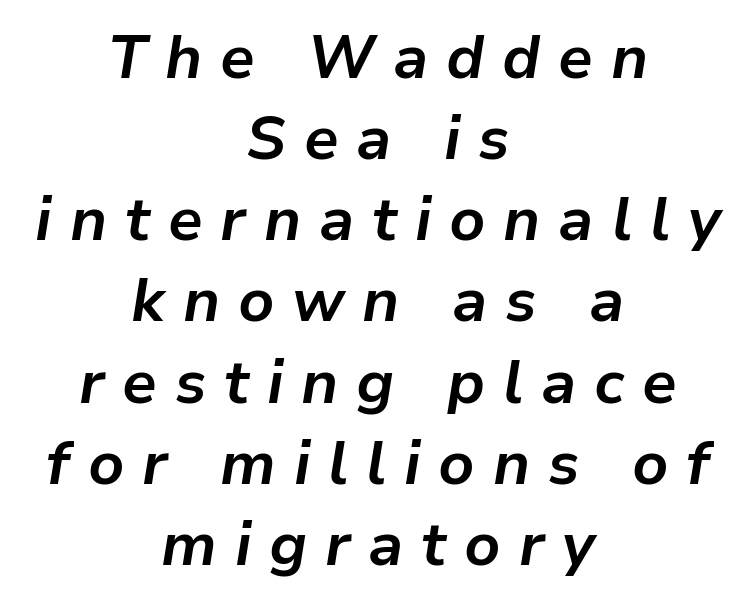
The image shows 61 px bold type, italic (leaning right); set centered, normal line spacing (1.33x), unusually wide letter spacing (+0.29 em), not underlined; low stroke contrast and a medium x-height.
